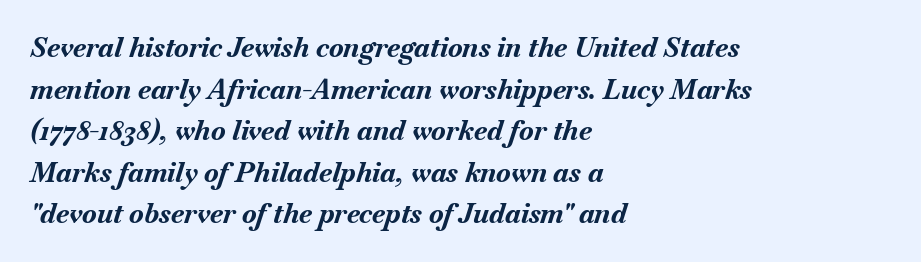
The image shows 27 px bold type, italic (leaning right); set left-aligned, normal line spacing (1.54x), normal letter spacing, not underlined.
